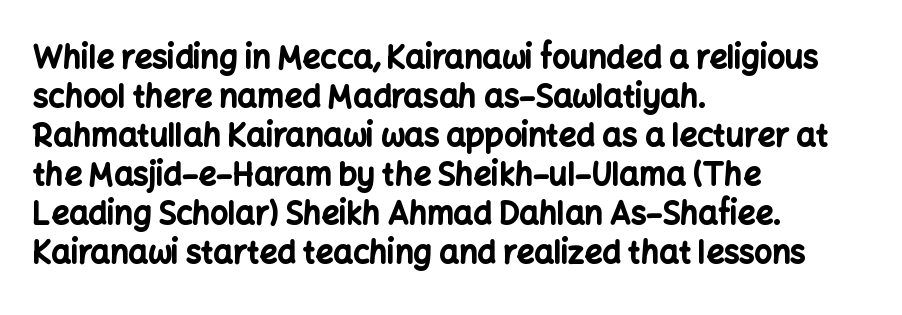
Quick note: interline space is typical. No feet cap the strokes, marking this as sans-serif type. The zone under the glyphs is completely vacant. I'd describe the lettering as bold — thick and assertive. Do the characters align in a grid? No, the font is proportional.
